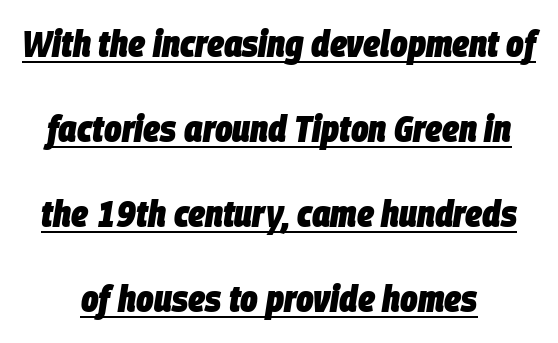
{"italic": "yes", "lean": "right", "slant_degrees": 9, "bold": "yes", "weight": "heavy", "width": "condensed", "stroke_contrast": "low", "x_height": "large", "monospaced": "no", "underline": "yes", "align": "center", "line_spacing": "loose", "line_spacing_ratio": 2.3, "letter_spacing": "normal", "letter_spacing_em": 0.0, "glyph_px": 37}
